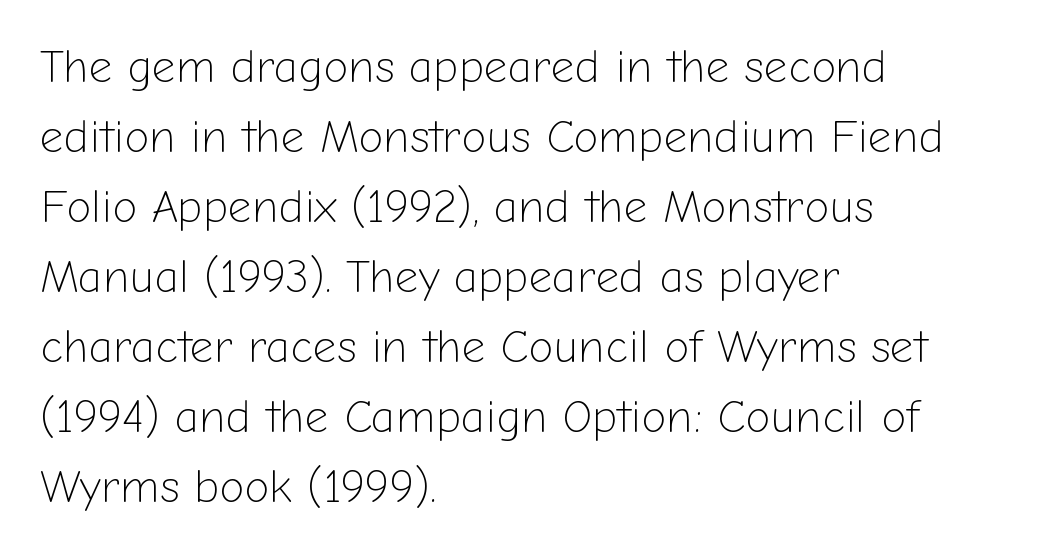
{"serif": "no", "italic": "no", "bold": "no", "weight": "light", "width": "normal", "stroke_contrast": "low", "x_height": "medium", "monospaced": "no", "underline": "no", "align": "left", "line_spacing": "normal", "line_spacing_ratio": 1.52, "letter_spacing": "normal", "letter_spacing_em": 0.0, "glyph_px": 46}
